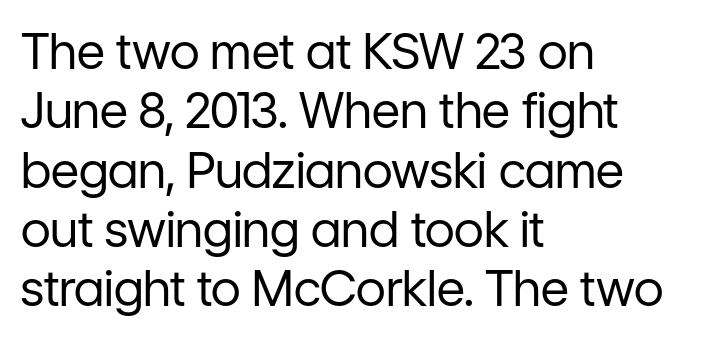
The image shows 49 px regular-weight sans-serif type, upright; set left-aligned, line spacing 1.21x, normal letter spacing, not underlined; low stroke contrast and a medium x-height.
